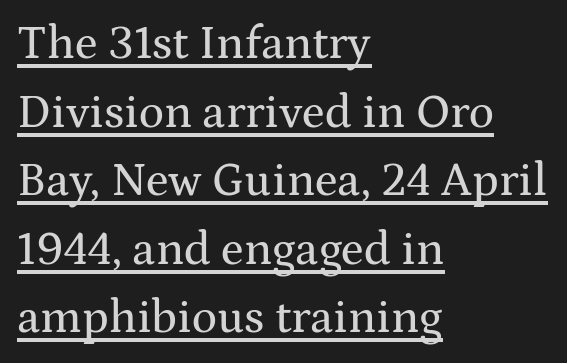
Q: Is the text italic (slanted)? A: No, it is upright.
Q: Is the typeface a serif or a sans-serif typeface? A: Serif.
Q: Is the text underlined? A: Yes.
Q: How is the paragraph aligned? A: Left-aligned.
Q: Is the spacing between letters normal or unusually wide? A: Normal.
Q: Is the spacing between lines tight, normal or loose? A: Normal.
Q: Width (condensed, normal, or wide)? A: Wide.
Q: Stroke contrast? A: Medium.
Q: x-height? A: Medium.
Q: Monospaced? A: No.
